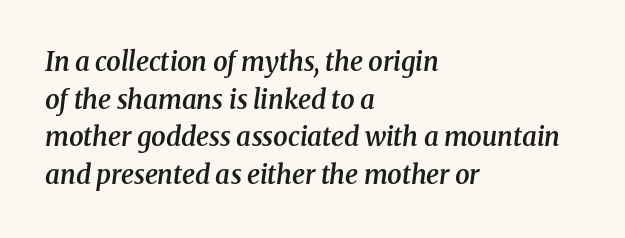
The image shows 26 px text type, italic (leaning right); set left-aligned, normal line spacing (1.45x), normal letter spacing, not underlined.
